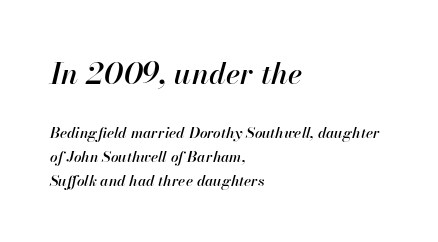
Vertically, the passage feels balanced, rows spaced as you'd expect. Here the designer chose a conventional face with non-uniform glyph widths. Whoever set this made the first block the dominant, larger element. Which margin do the lines hug? The left one — the right edge is uneven.
